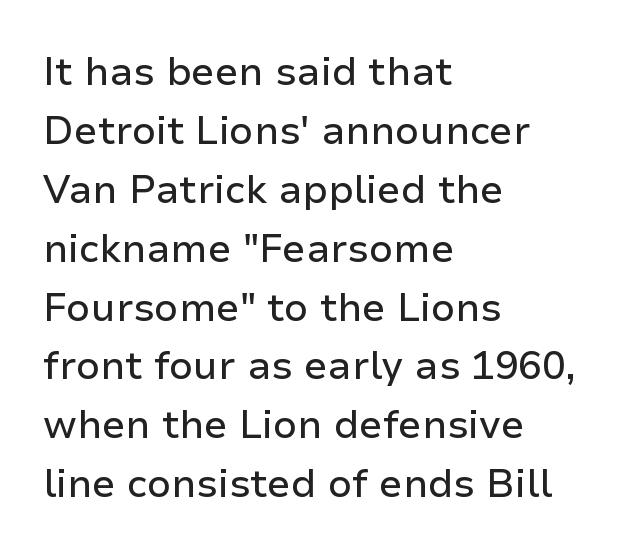
Q: Is the text italic (slanted)? A: No, it is upright.
Q: Is the typeface a serif or a sans-serif typeface? A: Sans-serif.
Q: Is the text underlined? A: No.
Q: How is the paragraph aligned? A: Left-aligned.
Q: Is the spacing between letters normal or unusually wide? A: Normal.
Q: Is the spacing between lines tight, normal or loose? A: Normal.
Q: Width (condensed, normal, or wide)? A: Normal.
Q: Stroke contrast? A: Low.
Q: x-height? A: Medium.
Q: Monospaced? A: No.
